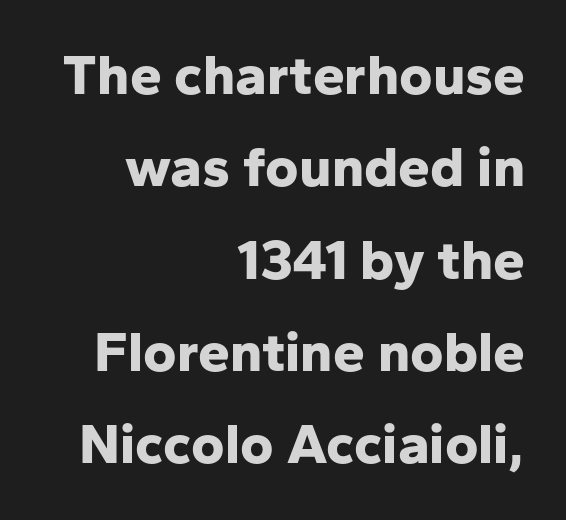
The image shows 57 px bold sans-serif type, upright; set right-aligned, normal line spacing (1.62x), normal letter spacing, not underlined; low stroke contrast and a medium x-height.
